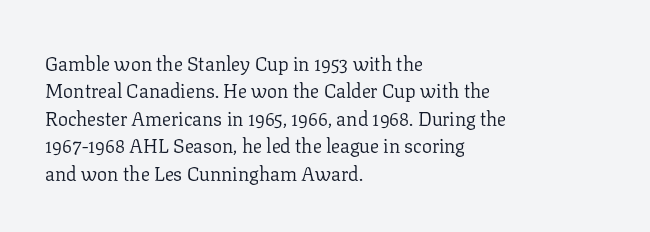
Caption: standard tracking, unaltered. Alignment: flush left. Line spacing here is normal. Weight: not bold — regular or lighter.
